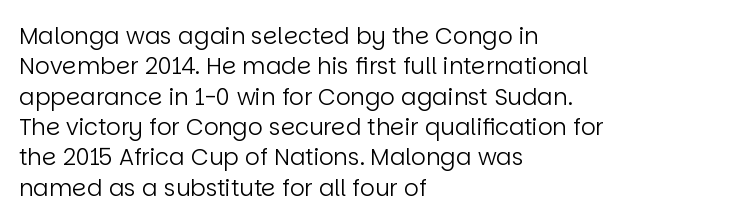
{"italic": "no", "bold": "no", "underline": "no", "align": "left", "line_spacing": "normal", "line_spacing_ratio": 1.32, "letter_spacing": "normal", "letter_spacing_em": 0.0, "glyph_px": 23}
